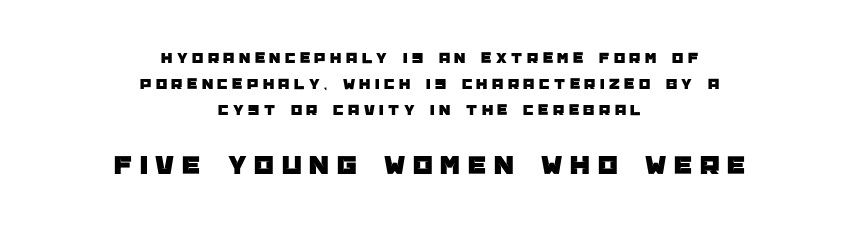
The image shows 28 px sans-serif type, upright; set centered, normal line spacing (1.64x), unusually wide letter spacing (+0.28 em), not underlined; the second (bottom) block is 1.75x larger; low stroke contrast and a large x-height.
